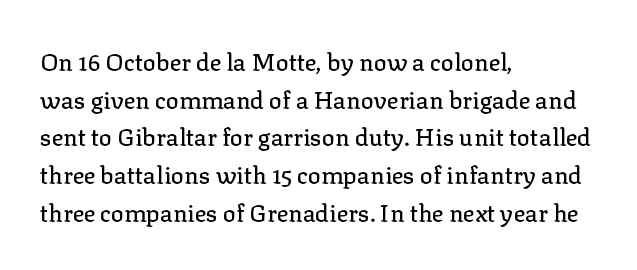
Q: Is the text italic (slanted)? A: No, it is upright.
Q: Is the text underlined? A: No.
Q: How is the paragraph aligned? A: Left-aligned.
Q: Is the spacing between letters normal or unusually wide? A: Normal.
Q: Is the spacing between lines tight, normal or loose? A: Normal.
